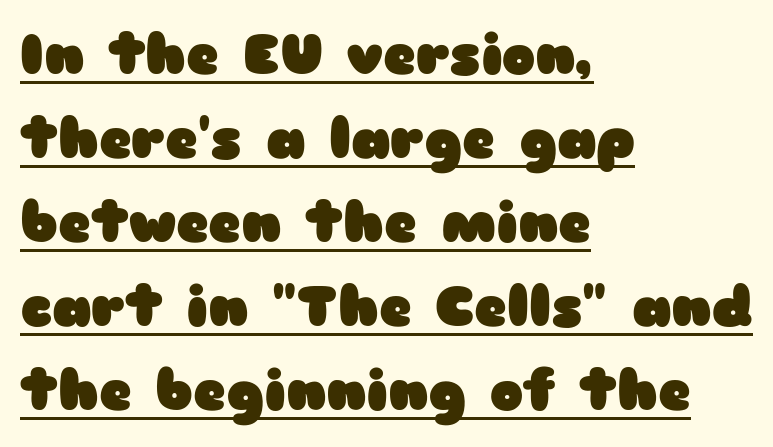
{"serif": "no", "italic": "no", "bold": "yes", "weight": "heavy", "width": "wide", "stroke_contrast": "low", "x_height": "medium", "monospaced": "no", "underline": "yes", "align": "left", "line_spacing": "normal", "line_spacing_ratio": 1.5, "letter_spacing": "normal", "letter_spacing_em": 0.0, "glyph_px": 56}
